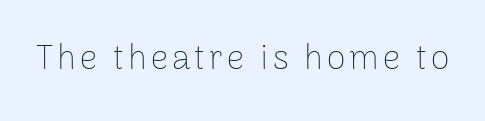
Q: Is the text bold? A: No.
Q: Is the text italic (slanted)? A: No, it is upright.
Q: Is the typeface a serif or a sans-serif typeface? A: Sans-serif.
Q: Is the text underlined? A: No.
Q: Width (condensed, normal, or wide)? A: Normal.
Q: Stroke contrast? A: Low.
Q: x-height? A: Medium.
Q: Monospaced? A: No.
